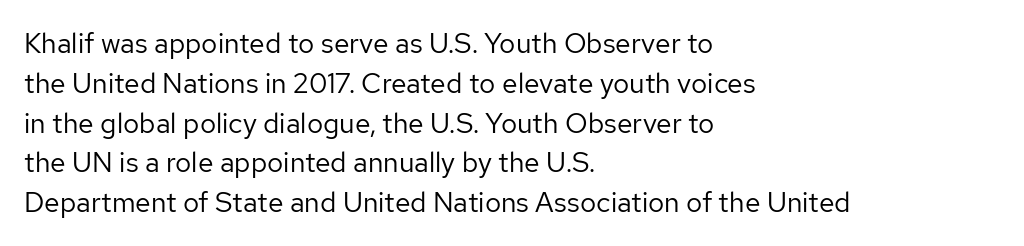
{"serif": "no", "italic": "no", "bold": "no", "weight": "regular", "width": "normal", "stroke_contrast": "low", "x_height": "medium", "monospaced": "no", "underline": "no", "align": "left", "line_spacing": "normal", "line_spacing_ratio": 1.42, "letter_spacing": "normal", "letter_spacing_em": 0.0, "glyph_px": 28}
